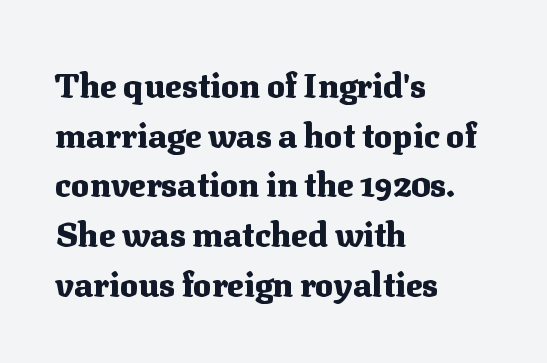
{"serif": "yes", "italic": "no", "bold": "yes", "weight": "heavy", "width": "normal", "stroke_contrast": "medium", "x_height": "medium", "monospaced": "no", "underline": "no", "align": "left", "line_spacing": "normal", "line_spacing_ratio": 1.46, "letter_spacing": "normal", "letter_spacing_em": 0.0, "glyph_px": 34}
